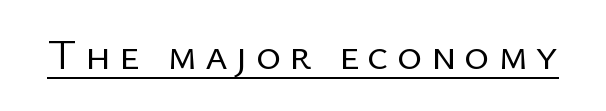
Q: Is the text bold? A: No.
Q: Is the text italic (slanted)? A: No, it is upright.
Q: Is the typeface a serif or a sans-serif typeface? A: Sans-serif.
Q: Is the text underlined? A: Yes.
Q: Width (condensed, normal, or wide)? A: Normal.
Q: Stroke contrast? A: Low.
Q: x-height? A: Medium.
Q: Monospaced? A: No.
